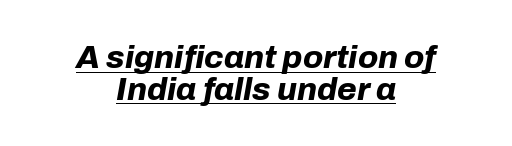
The image shows 32 px bold type, italic (leaning right); set centered, tight line spacing (0.99x), normal letter spacing, underlined; low stroke contrast and a medium x-height.
